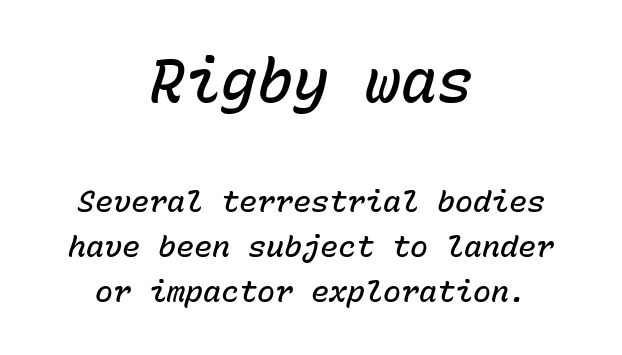
The image shows 60 px semibold type, italic (leaning right), monospaced; set centered, normal line spacing (1.5x), normal letter spacing, not underlined; the first (top) block is 2.0x larger; low stroke contrast and a medium x-height.
